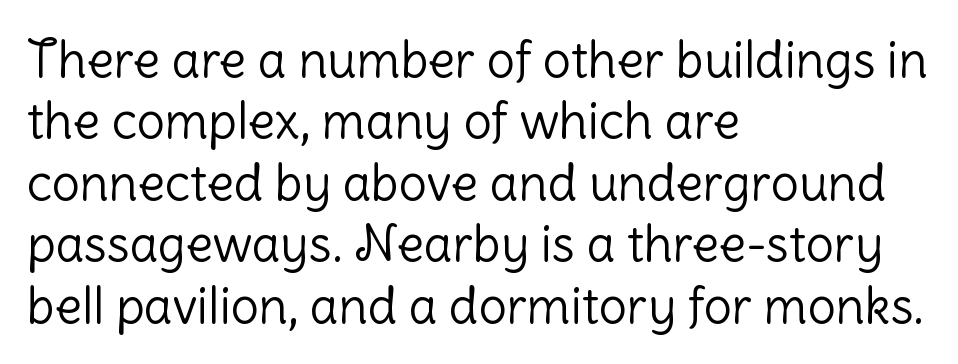
{"serif": "no", "italic": "no", "bold": "no", "weight": "light", "width": "normal", "stroke_contrast": "low", "x_height": "medium", "monospaced": "no", "underline": "no", "align": "left", "line_spacing_ratio": 1.23, "letter_spacing": "normal", "letter_spacing_em": 0.0, "glyph_px": 50}
